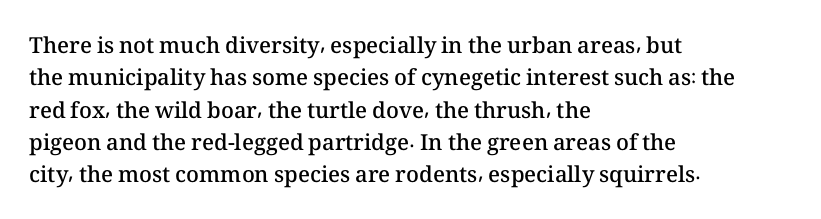
One glance says typical: line gaps are just what's usual. Type without underlining. The passage is arranged the way most books set body copy — flush left. The passage shown has conventional tracking throughout.
